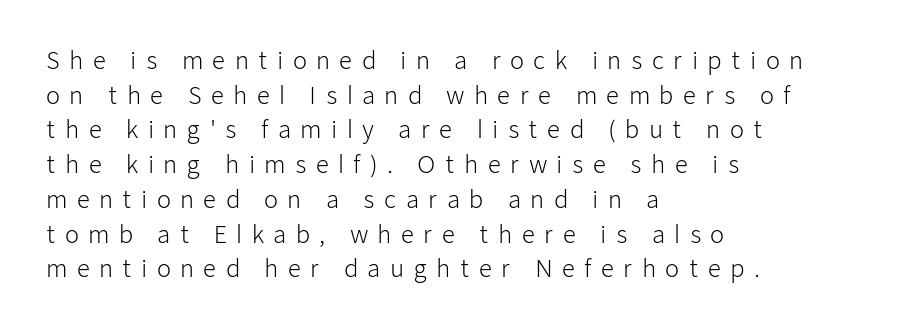
Q: Is the text bold? A: No.
Q: Is the text italic (slanted)? A: No, it is upright.
Q: Is the text underlined? A: No.
Q: How is the paragraph aligned? A: Left-aligned.
Q: Is the spacing between letters normal or unusually wide? A: Unusually wide.
Q: Is the spacing between lines tight, normal or loose? A: Normal.
